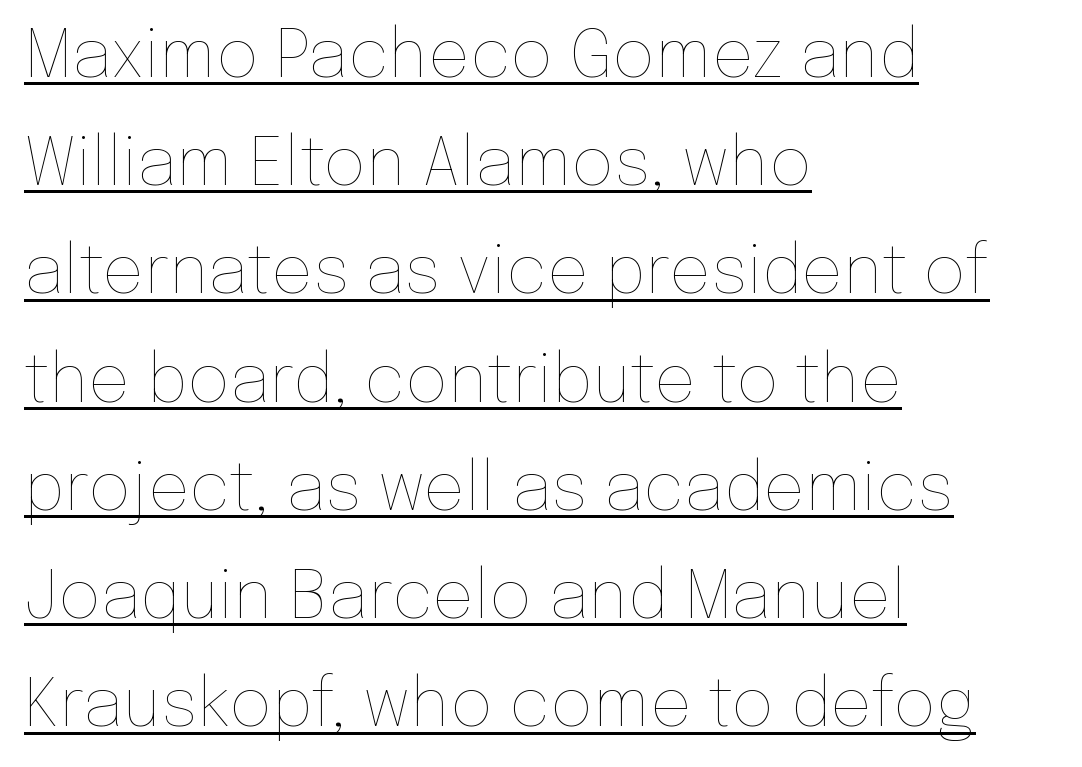
Here the designer chose a conventional face with non-uniform glyph widths. The passage shown is not bold in any degree. This is the regular roman posture of the typeface. These lines keep a tight, regular rhythm from letter to letter. The vertical gap from one line to the next is medium. In designer terms, the underline attribute is active on this setting.
